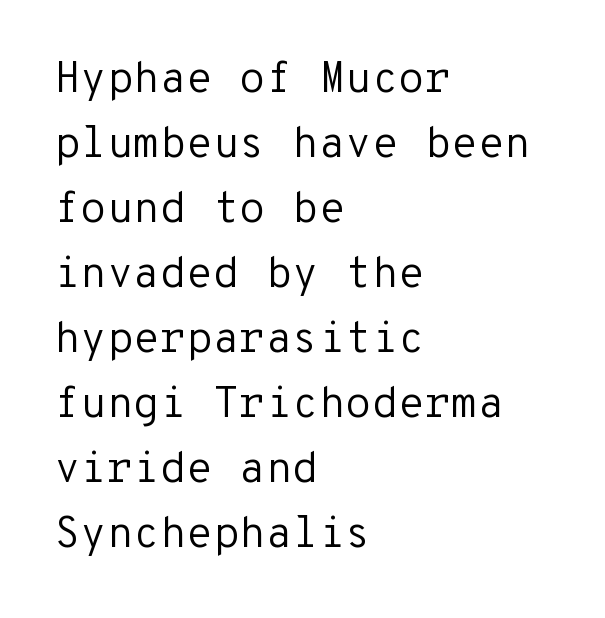
Q: Is the text bold? A: No.
Q: Is the text italic (slanted)? A: No, it is upright.
Q: Is the typeface a serif or a sans-serif typeface? A: Sans-serif.
Q: Is the text underlined? A: No.
Q: How is the paragraph aligned? A: Left-aligned.
Q: Is the spacing between letters normal or unusually wide? A: Normal.
Q: Is the spacing between lines tight, normal or loose? A: Normal.
Q: Width (condensed, normal, or wide)? A: Normal.
Q: Stroke contrast? A: Low.
Q: x-height? A: Medium.
Q: Monospaced? A: Yes.
